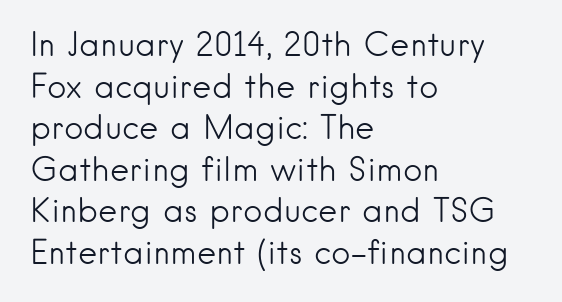
Q: Is the text bold? A: No.
Q: Is the text italic (slanted)? A: No, it is upright.
Q: Is the typeface a serif or a sans-serif typeface? A: Sans-serif.
Q: Is the text underlined? A: No.
Q: How is the paragraph aligned? A: Left-aligned.
Q: Is the spacing between letters normal or unusually wide? A: Normal.
Q: Is the spacing between lines tight, normal or loose? A: Normal.
Q: Width (condensed, normal, or wide)? A: Normal.
Q: Stroke contrast? A: Low.
Q: x-height? A: Small.
Q: Monospaced? A: No.
